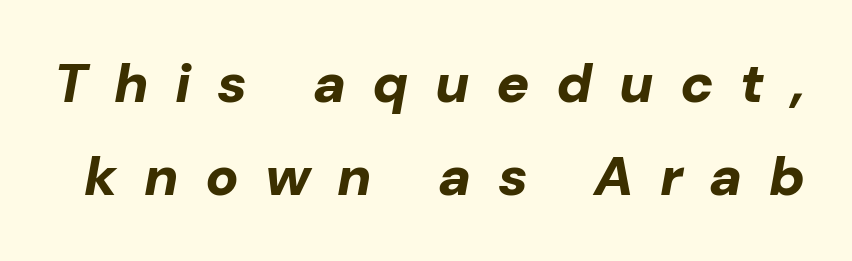
The image shows 55 px bold type, italic (leaning right); set normal line spacing (1.7x), unusually wide letter spacing (+0.48 em), not underlined; low stroke contrast and a medium x-height.
